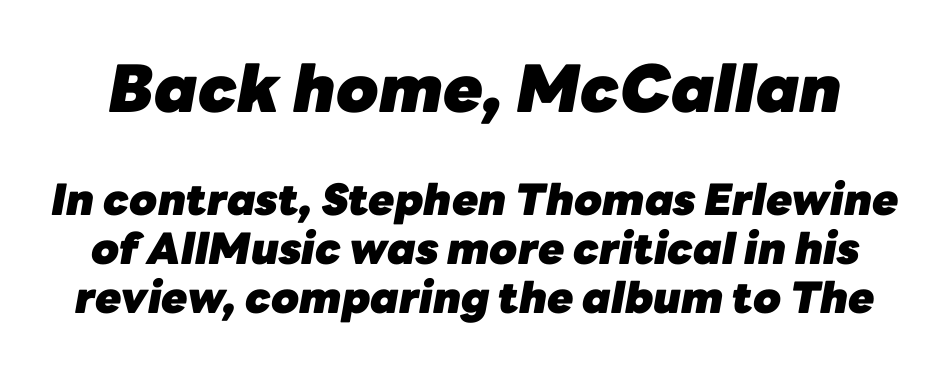
The image shows 65 px heavy type, italic (leaning right); set tight line spacing (1.14x), normal letter spacing, not underlined; the first (top) block is 1.51x larger; low stroke contrast and a medium x-height.
